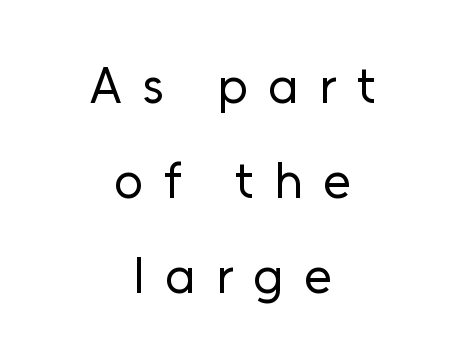
The image shows 51 px regular-weight sans-serif type, upright; set centered, line spacing 1.86x, unusually wide letter spacing (+0.4 em), not underlined; low stroke contrast and a medium x-height.
